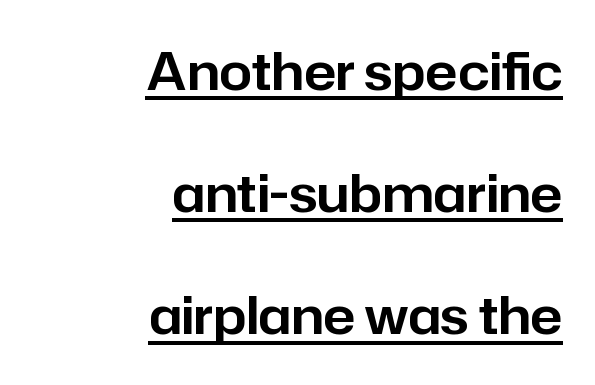
The image shows 52 px sans-serif type, upright; set right-aligned, loose line spacing (2.35x), normal letter spacing, underlined; low stroke contrast and a medium x-height.
